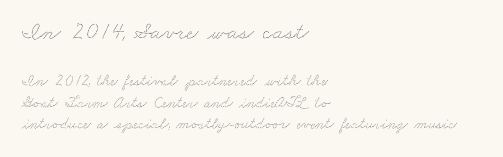
Q: Is the text underlined? A: No.
Q: How is the paragraph aligned? A: Left-aligned.
Q: Is the spacing between letters normal or unusually wide? A: Normal.
Q: Is the spacing between lines tight, normal or loose? A: Normal.
Q: Which block of text is set in a larger size, the first (top) or the second (bottom)? A: The first (top) one.
